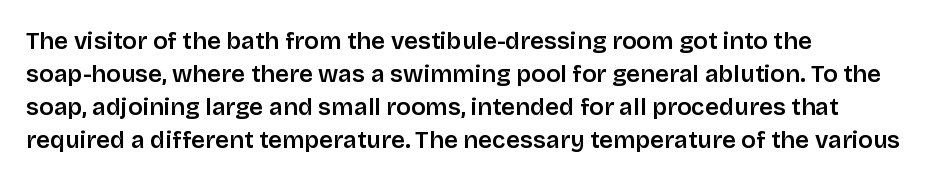
The image shows 24 px text type, upright; set left-aligned, normal line spacing (1.38x), normal letter spacing, not underlined.
